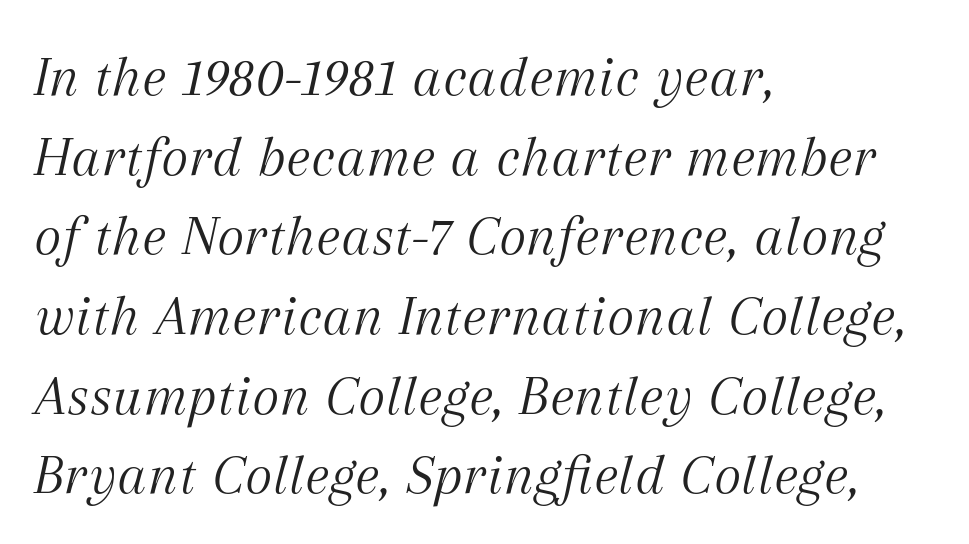
The image shows 59 px light serif type, italic (leaning right); set left-aligned, normal line spacing (1.35x), normal letter spacing, not underlined; medium stroke contrast and a medium x-height.
